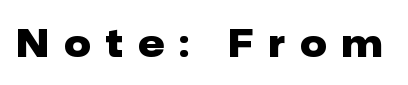
{"serif": "no", "italic": "no", "bold": "yes", "weight": "heavy", "width": "normal", "stroke_contrast": "low", "x_height": "medium", "monospaced": "no", "underline": "no", "letter_spacing": "wide", "letter_spacing_em": 0.42, "glyph_px": 37}
